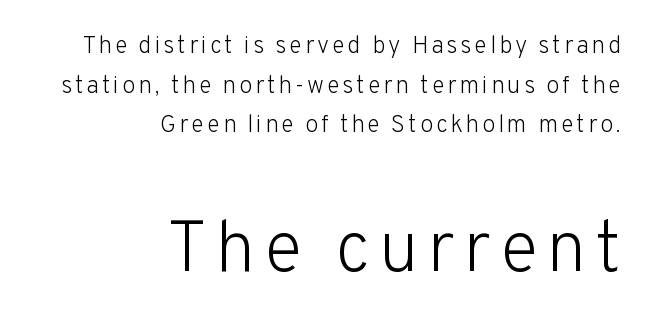
{"serif": "no", "italic": "no", "bold": "no", "weight": "light", "width": "normal", "stroke_contrast": "low", "x_height": "medium", "monospaced": "no", "underline": "no", "align": "right", "line_spacing": "normal", "line_spacing_ratio": 1.65, "larger_block": "second", "size_ratio": 3.0, "glyph_px": 72}
